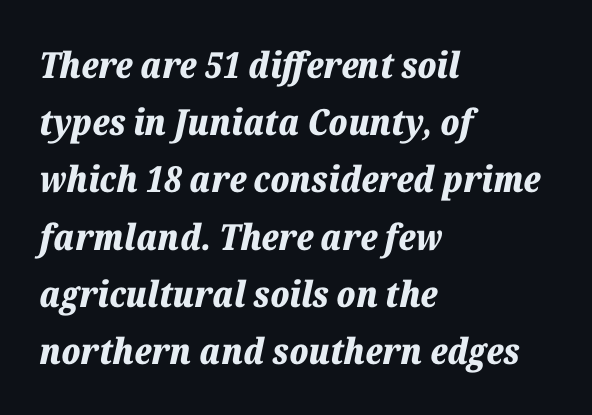
The image shows 36 px bold type, italic (leaning right); set left-aligned, normal line spacing (1.59x), normal letter spacing, not underlined; low stroke contrast and a medium x-height.
